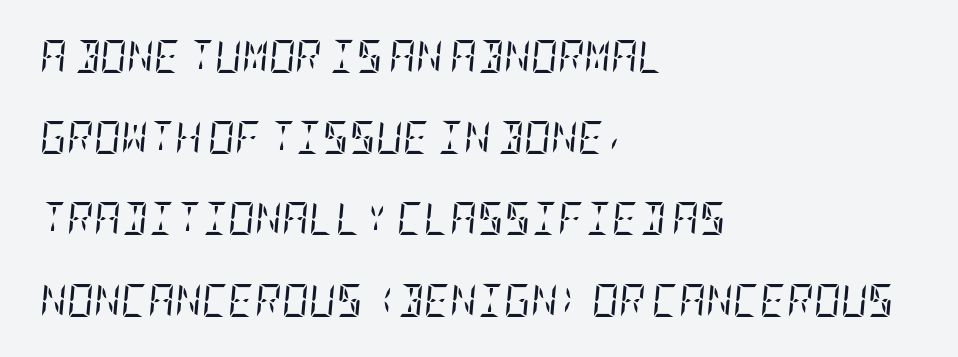
Q: Is the text bold? A: No.
Q: Is the text italic (slanted)? A: Yes, it leans right by about 5 degrees.
Q: Is the typeface a serif or a sans-serif typeface? A: Serif.
Q: Is the text underlined? A: No.
Q: How is the paragraph aligned? A: Left-aligned.
Q: Is the spacing between letters normal or unusually wide? A: Normal.
Q: Is the spacing between lines tight, normal or loose? A: Loose.
Q: Width (condensed, normal, or wide)? A: Condensed.
Q: Stroke contrast? A: Low.
Q: x-height? A: Large.
